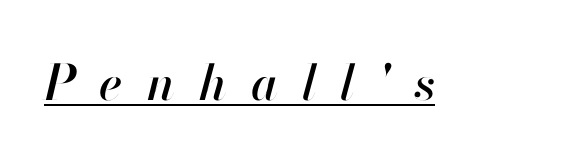
You could not count columns in this text — the font is proportionally spaced. The typesetter has applied underlining to the passage shown. Inter-character spacing is expanded well beyond the font's built-in metrics. Italic: yes, the glyphs are oblique.
